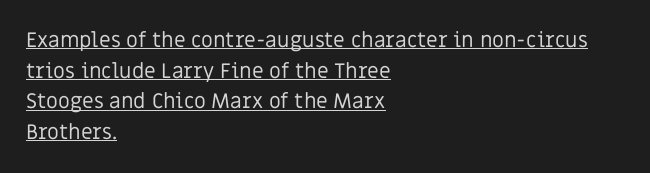
{"italic": "no", "bold": "no", "underline": "yes", "align": "left", "line_spacing": "normal", "line_spacing_ratio": 1.46, "letter_spacing": "normal", "letter_spacing_em": 0.0, "glyph_px": 21}
